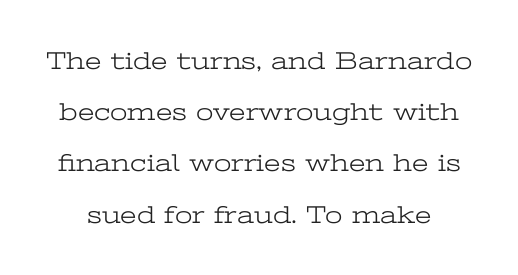
Honestly, there is no underline to notice here at all. If you measured baseline to baseline, you'd find a long distance. Nothing heavy about these letters — not bold at all. A typesetter would mark this as roman, not italic.
